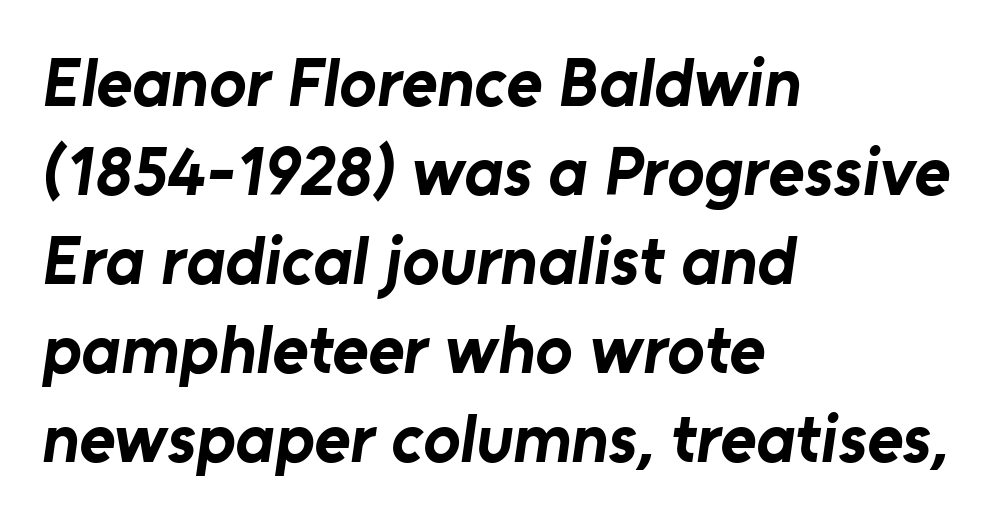
The image shows 69 px bold sans-serif type; set left-aligned, normal line spacing (1.29x), normal letter spacing, not underlined; low stroke contrast and a medium x-height.
